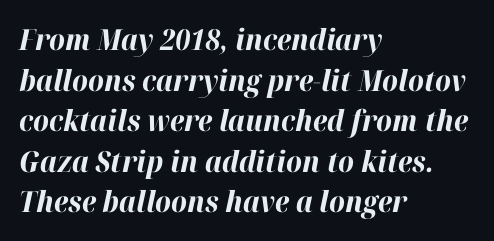
Varying glyph widths throughout — classic text-font behaviour. Baseline-to-baseline distance is the conventional proportion of letter height. Words float on clear page, feet unadorned. These lines stack with their left ends in a neat column. Weight: bold. Does extra space separate the letters? No, they use regular spacing.
